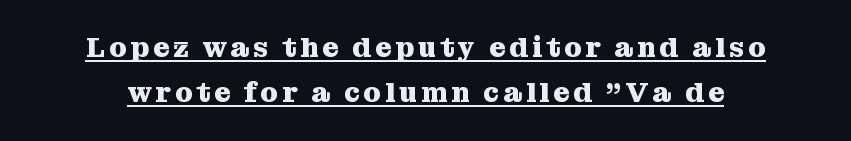
{"serif": "yes", "italic": "no", "bold": "yes", "weight": "heavy", "width": "normal", "stroke_contrast": "medium", "x_height": "medium", "monospaced": "no", "underline": "yes", "line_spacing": "normal", "line_spacing_ratio": 1.62, "glyph_px": 28}
